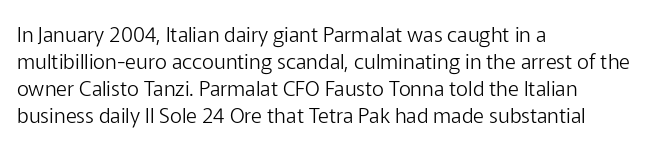
The passage shown is not underscored anywhere. Summary of vertical rhythm: regular, with standard interline spacing. The rag falls on the right side of this text block. Notice how the stems are strictly vertical — no italics here. Vertical stems look standard width or narrower in stroke.
